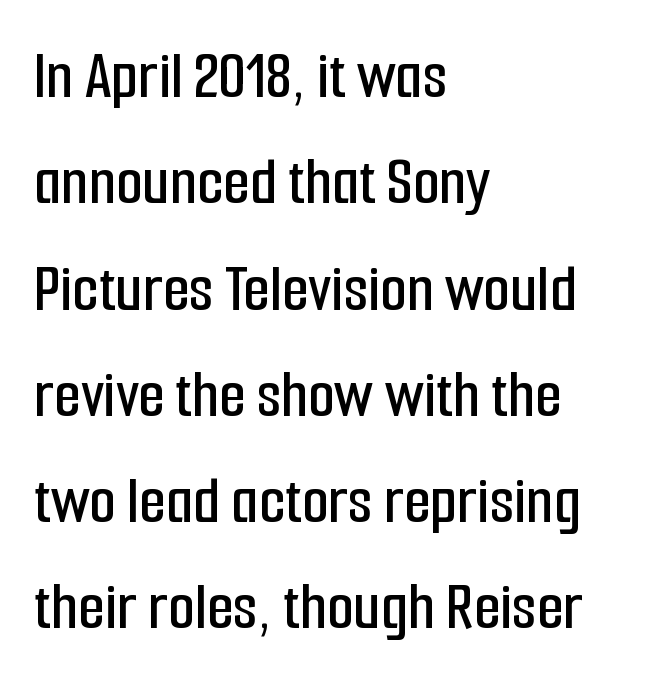
Q: Is the text italic (slanted)? A: No, it is upright.
Q: Is the typeface a serif or a sans-serif typeface? A: Sans-serif.
Q: Is the text underlined? A: No.
Q: How is the paragraph aligned? A: Left-aligned.
Q: Is the spacing between letters normal or unusually wide? A: Normal.
Q: Is the spacing between lines tight, normal or loose? A: Normal.
Q: Width (condensed, normal, or wide)? A: Condensed.
Q: Stroke contrast? A: Low.
Q: x-height? A: Medium.
Q: Monospaced? A: No.
